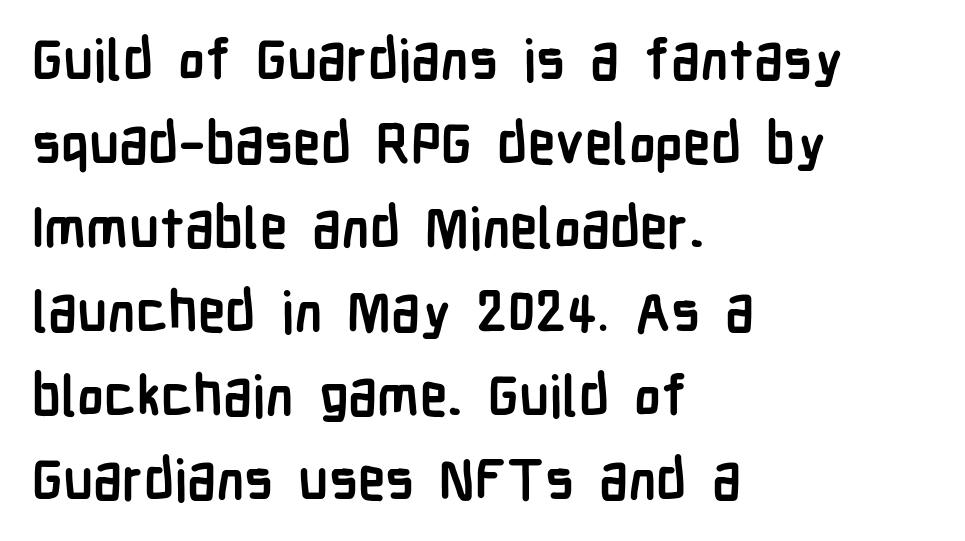
Q: Is the text bold? A: Yes.
Q: Is the text italic (slanted)? A: No, it is upright.
Q: Is the typeface a serif or a sans-serif typeface? A: Sans-serif.
Q: Is the text underlined? A: No.
Q: How is the paragraph aligned? A: Left-aligned.
Q: Is the spacing between letters normal or unusually wide? A: Normal.
Q: Is the spacing between lines tight, normal or loose? A: Normal.
Q: Width (condensed, normal, or wide)? A: Condensed.
Q: Stroke contrast? A: Low.
Q: x-height? A: Medium.
Q: Monospaced? A: No.
